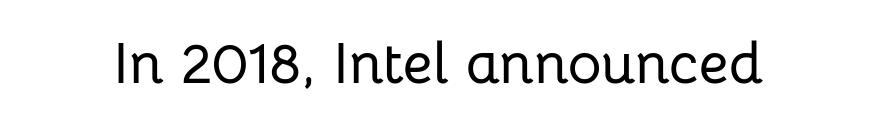
The image shows 58 px sans-serif type, upright; set normal letter spacing, not underlined; low stroke contrast and a medium x-height.
